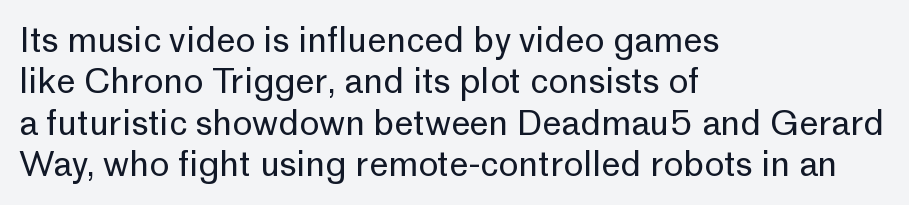
Heaviness? Minimal to ordinary, like unemphasized prose. Grotesque or geometric, the face here clearly has no serifs. Is there any slant? The stems are plumb. The glyphs are unaccompanied by any horizontal stroke below them. A typesetter would call this zero additional tracking.
